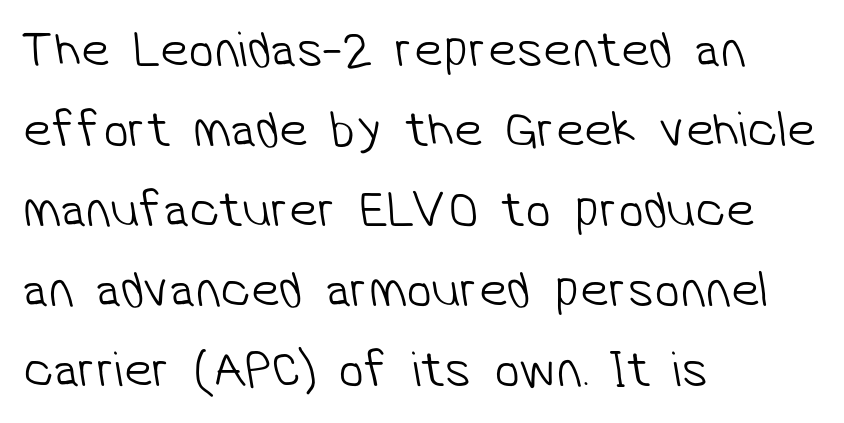
{"serif": "no", "bold": "no", "weight": "light", "width": "normal", "stroke_contrast": "low", "x_height": "medium", "monospaced": "no", "underline": "no", "align": "left", "line_spacing": "normal", "line_spacing_ratio": 1.57, "letter_spacing": "normal", "letter_spacing_em": 0.0, "glyph_px": 51}
